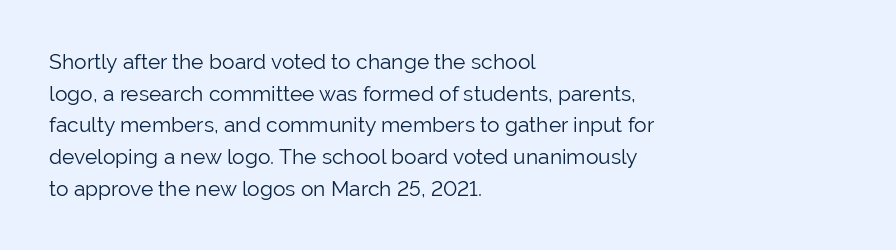
The image shows 21 px text type, upright; set left-aligned, normal line spacing (1.51x), normal letter spacing, not underlined.
